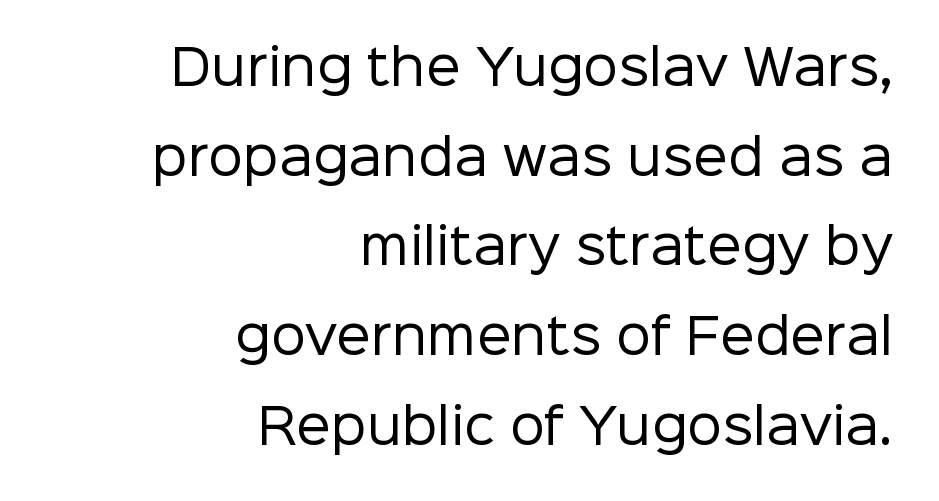
In terms of posture, this sample is upright. This sample uses plain, unmodified letter spacing. The text was rendered using a sans face with plain stroke endings. Think of a printed novel: that variable character pitch is what you see here. No letter is thick-stroked: the sample isn't bold.
